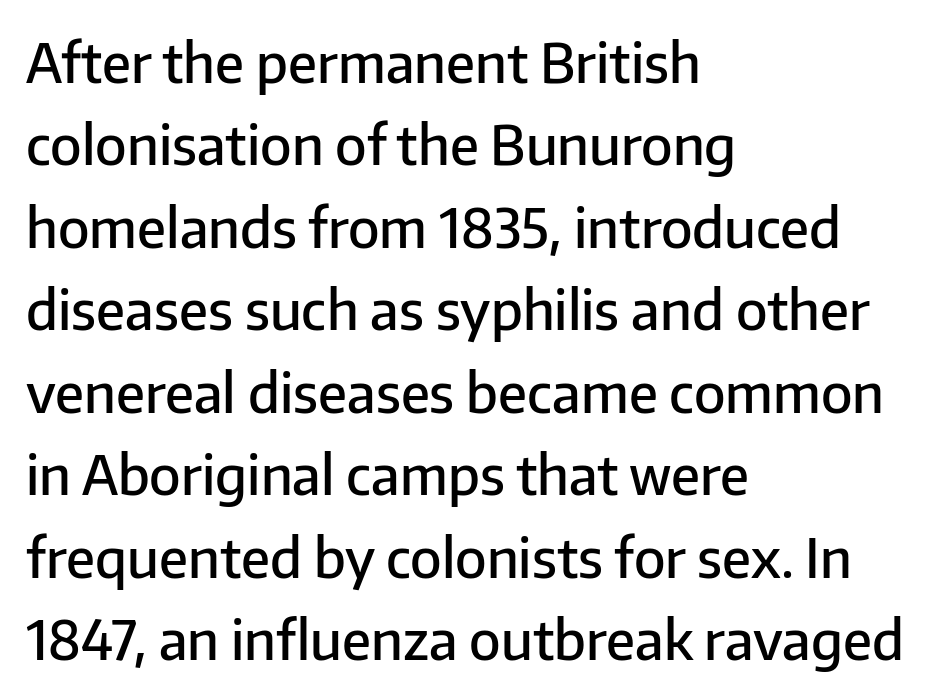
Q: Is the text bold? A: Semi-bold.
Q: Is the text italic (slanted)? A: No, it is upright.
Q: Is the typeface a serif or a sans-serif typeface? A: Sans-serif.
Q: Is the text underlined? A: No.
Q: How is the paragraph aligned? A: Left-aligned.
Q: Is the spacing between letters normal or unusually wide? A: Normal.
Q: Is the spacing between lines tight, normal or loose? A: Normal.
Q: Width (condensed, normal, or wide)? A: Normal.
Q: Stroke contrast? A: Low.
Q: x-height? A: Medium.
Q: Monospaced? A: No.
